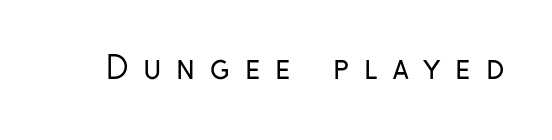
Q: Is the text bold? A: No.
Q: Is the text italic (slanted)? A: No, it is upright.
Q: Is the typeface a serif or a sans-serif typeface? A: Sans-serif.
Q: Is the text underlined? A: No.
Q: Is the spacing between letters normal or unusually wide? A: Unusually wide.
Q: Width (condensed, normal, or wide)? A: Condensed.
Q: Stroke contrast? A: Low.
Q: x-height? A: Medium.
Q: Monospaced? A: No.
